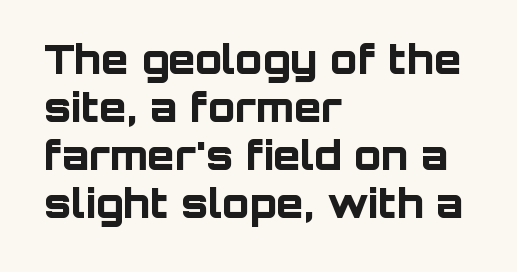
{"serif": "no", "italic": "no", "bold": "yes", "weight": "bold", "width": "normal", "stroke_contrast": "low", "x_height": "large", "monospaced": "no", "underline": "no", "align": "left", "line_spacing_ratio": 1.2, "letter_spacing": "normal", "letter_spacing_em": 0.0, "glyph_px": 40}
